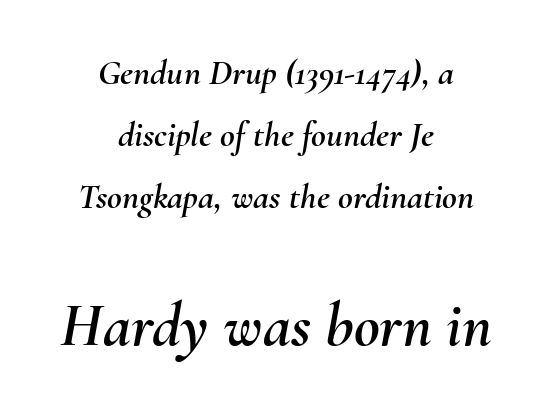
The image shows 63 px text type, italic (leaning right); set centered, line spacing 1.72x, normal letter spacing, not underlined; the second (bottom) block is 1.75x larger; medium stroke contrast and a small x-height.
